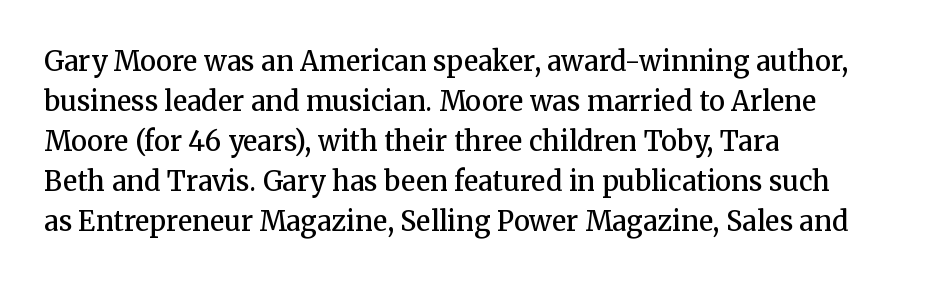
{"italic": "no", "bold": "semi", "underline": "no", "align": "left", "line_spacing": "normal", "line_spacing_ratio": 1.48, "letter_spacing": "normal", "letter_spacing_em": 0.0, "glyph_px": 27}
